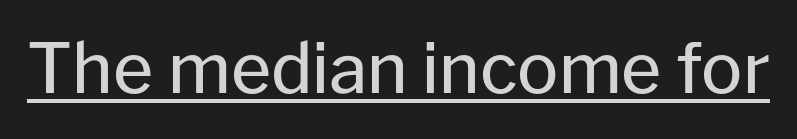
{"serif": "no", "italic": "no", "bold": "no", "weight": "regular", "width": "normal", "stroke_contrast": "low", "x_height": "medium", "monospaced": "no", "underline": "yes", "letter_spacing": "normal", "letter_spacing_em": 0.0, "glyph_px": 69}
